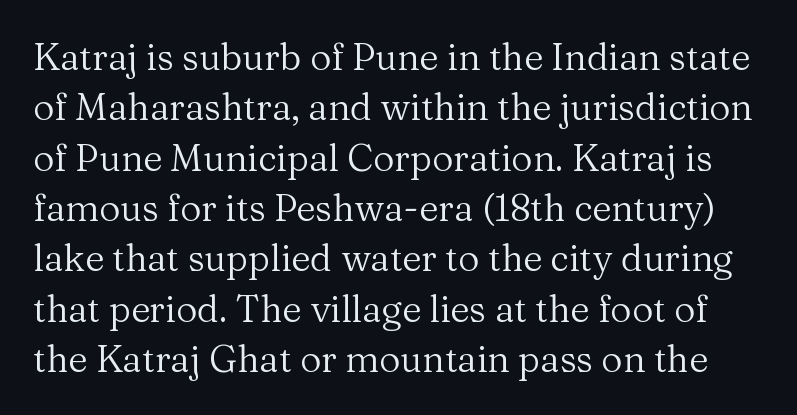
Q: Is the text bold? A: No.
Q: Is the text italic (slanted)? A: No, it is upright.
Q: Is the typeface a serif or a sans-serif typeface? A: Serif.
Q: Is the text underlined? A: No.
Q: Is the spacing between letters normal or unusually wide? A: Normal.
Q: Is the spacing between lines tight, normal or loose? A: Normal.
Q: Width (condensed, normal, or wide)? A: Normal.
Q: Stroke contrast? A: Medium.
Q: x-height? A: Medium.
Q: Monospaced? A: No.
